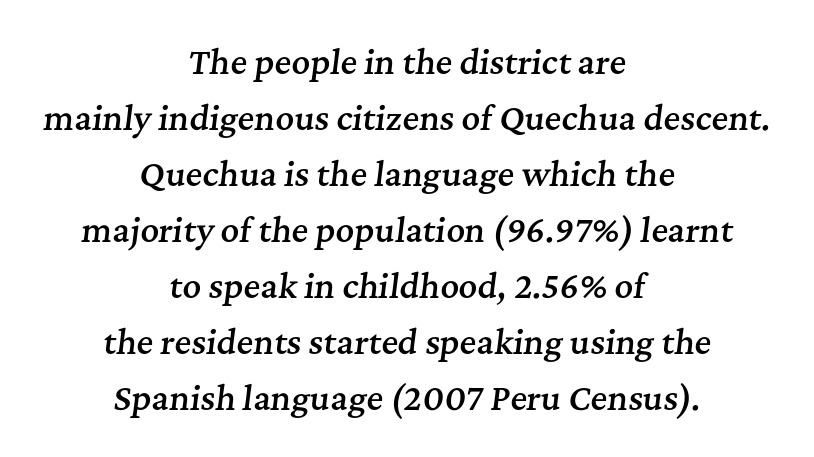
Q: Is the text bold? A: Semi-bold.
Q: Is the text italic (slanted)? A: Yes, it leans right by about 7 degrees.
Q: Is the typeface a serif or a sans-serif typeface? A: Serif.
Q: Is the text underlined? A: No.
Q: How is the paragraph aligned? A: Centered.
Q: Is the spacing between letters normal or unusually wide? A: Normal.
Q: Width (condensed, normal, or wide)? A: Normal.
Q: Stroke contrast? A: Medium.
Q: x-height? A: Medium.
Q: Monospaced? A: No.
